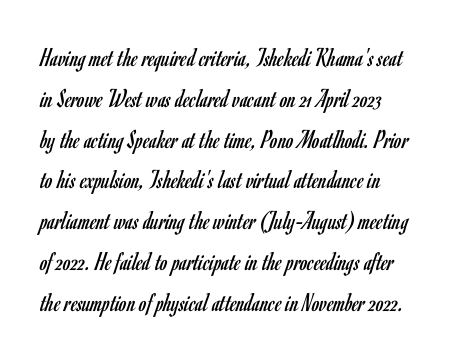
{"bold": "no", "underline": "no", "line_spacing": "normal", "line_spacing_ratio": 1.51, "letter_spacing": "normal", "letter_spacing_em": 0.0, "glyph_px": 27}
